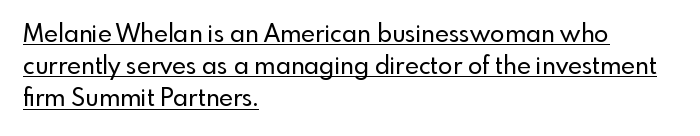
Q: Is the text italic (slanted)? A: No, it is upright.
Q: Is the text underlined? A: Yes.
Q: How is the paragraph aligned? A: Left-aligned.
Q: Is the spacing between letters normal or unusually wide? A: Normal.
Q: Is the spacing between lines tight, normal or loose? A: Normal.
